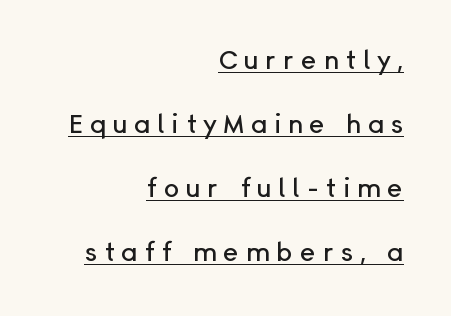
The image shows 26 px text type, upright; set right-aligned, loose line spacing (2.46x), unusually wide letter spacing (+0.26 em), underlined.
